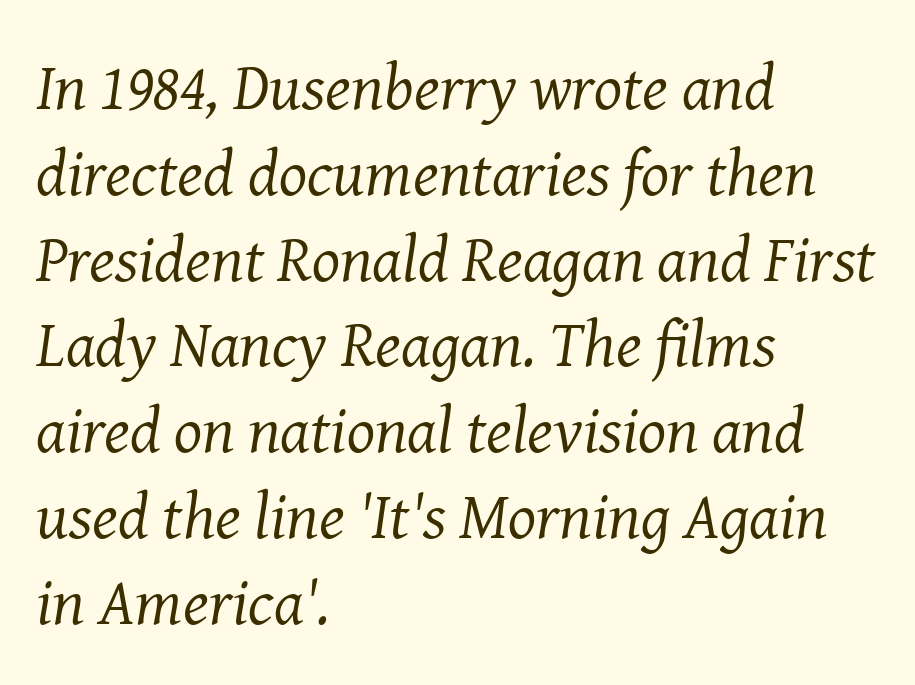
Q: Is the text bold? A: No.
Q: Is the text italic (slanted)? A: Yes, it leans right by about 8 degrees.
Q: Is the typeface a serif or a sans-serif typeface? A: Serif.
Q: Is the text underlined? A: No.
Q: How is the paragraph aligned? A: Left-aligned.
Q: Is the spacing between letters normal or unusually wide? A: Normal.
Q: Is the spacing between lines tight, normal or loose? A: Normal.
Q: Width (condensed, normal, or wide)? A: Normal.
Q: Stroke contrast? A: Medium.
Q: x-height? A: Medium.
Q: Monospaced? A: No.
